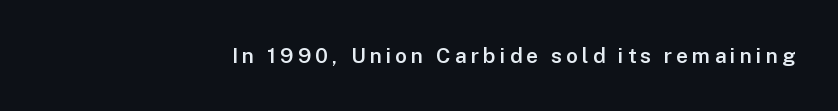
The image shows 21 px text type, upright; set right-aligned, not underlined.
